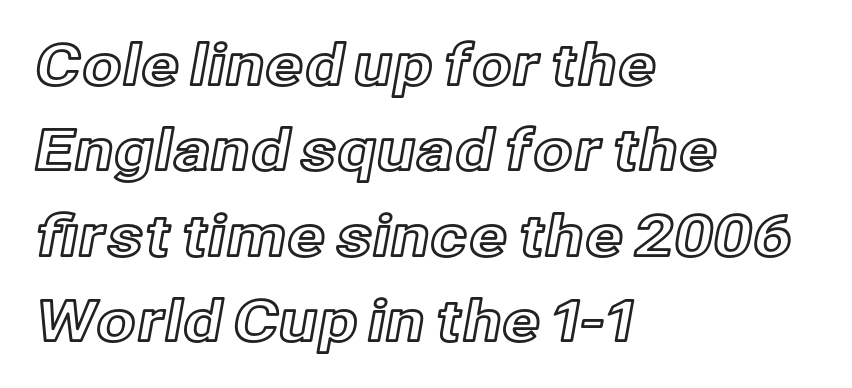
{"width": "normal", "x_height": "medium", "monospaced": "no", "underline": "no", "align": "left", "line_spacing": "normal", "line_spacing_ratio": 1.5, "letter_spacing": "normal", "letter_spacing_em": 0.0, "glyph_px": 57}
